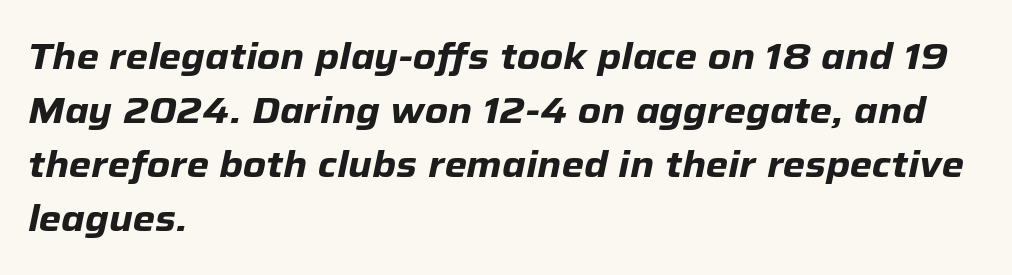
Q: Is the text bold? A: Yes.
Q: Is the text italic (slanted)? A: Yes, it leans right by about 12 degrees.
Q: Is the text underlined? A: No.
Q: How is the paragraph aligned? A: Left-aligned.
Q: Is the spacing between letters normal or unusually wide? A: Normal.
Q: Is the spacing between lines tight, normal or loose? A: Normal.
Q: Width (condensed, normal, or wide)? A: Normal.
Q: Stroke contrast? A: Low.
Q: x-height? A: Medium.
Q: Monospaced? A: No.
